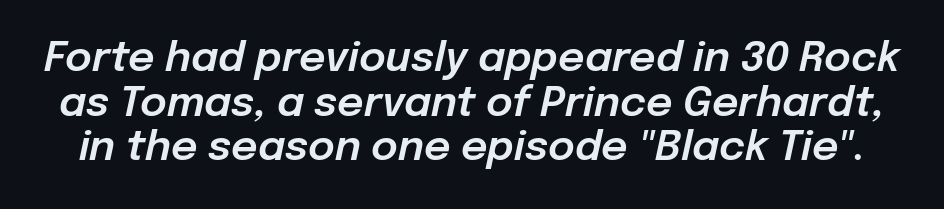
{"italic": "yes", "lean": "right", "slant_degrees": 12, "width": "normal", "stroke_contrast": "low", "x_height": "medium", "monospaced": "no", "underline": "no", "line_spacing": "tight", "line_spacing_ratio": 1.09, "letter_spacing": "normal", "letter_spacing_em": 0.0, "glyph_px": 41}
